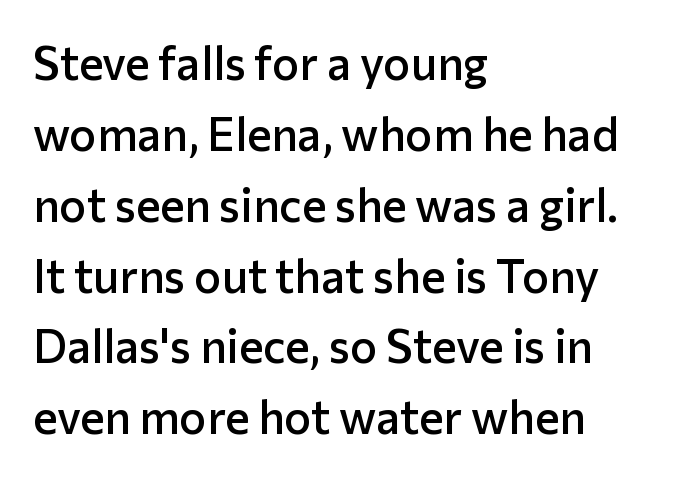
Each letter keeps its own natural width here, so spacing adapts to shape. Do the letters lean? They stand straight. Each word holds together tightly as a unit, with standard inter-letter gaps. Layout note: lines flush left. On the weight axis this lands at semibold, roughly 600. Summary of vertical rhythm: regular, with standard interline spacing.
